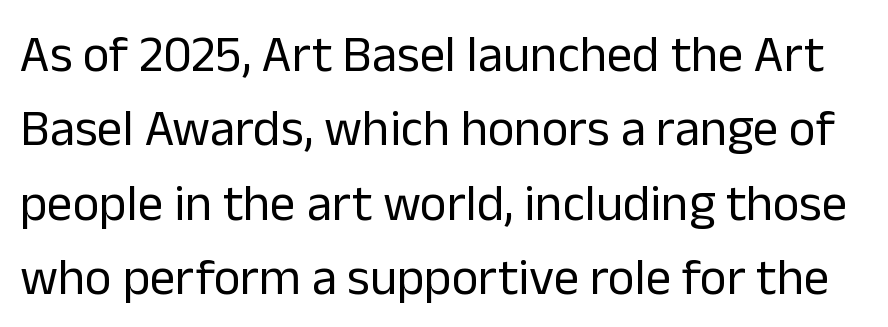
Q: Is the text bold? A: No.
Q: Is the text italic (slanted)? A: No, it is upright.
Q: Is the typeface a serif or a sans-serif typeface? A: Sans-serif.
Q: Is the text underlined? A: No.
Q: Is the spacing between letters normal or unusually wide? A: Normal.
Q: Is the spacing between lines tight, normal or loose? A: Normal.
Q: Width (condensed, normal, or wide)? A: Normal.
Q: Stroke contrast? A: Low.
Q: x-height? A: Medium.
Q: Monospaced? A: No.
